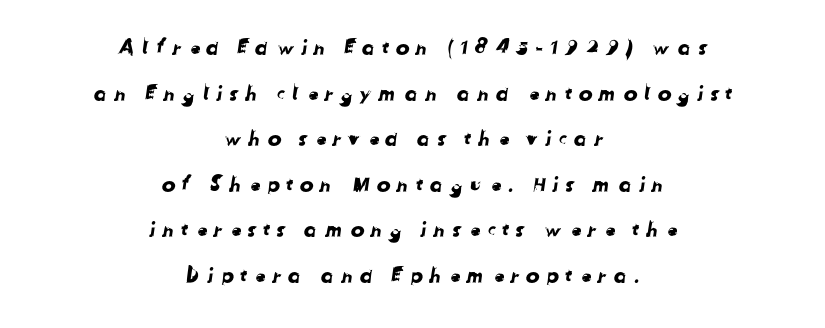
Q: Is the text underlined? A: No.
Q: How is the paragraph aligned? A: Centered.
Q: Is the spacing between letters normal or unusually wide? A: Unusually wide.
Q: Is the spacing between lines tight, normal or loose? A: Loose.
